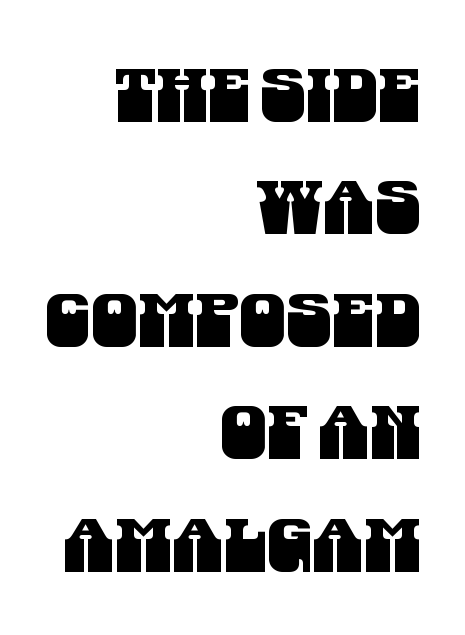
The tracking reads as untouched default to a designer's eye. This rendering uses right alignment, leaving the left contour irregular. Spacing verdict: proportional, widths tailored to each character. Glance below the letters and you will spot only blank space. Line spacing here is normal.
